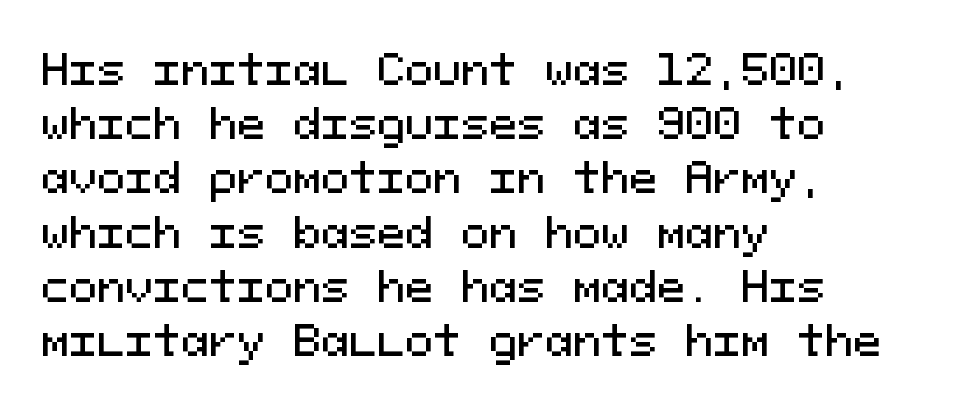
Q: Is the text italic (slanted)? A: No, it is upright.
Q: Is the typeface a serif or a sans-serif typeface? A: Sans-serif.
Q: Is the text underlined? A: No.
Q: How is the paragraph aligned? A: Left-aligned.
Q: Is the spacing between letters normal or unusually wide? A: Normal.
Q: Is the spacing between lines tight, normal or loose? A: Normal.
Q: Width (condensed, normal, or wide)? A: Normal.
Q: Stroke contrast? A: Medium.
Q: x-height? A: Medium.
Q: Monospaced? A: Yes.
